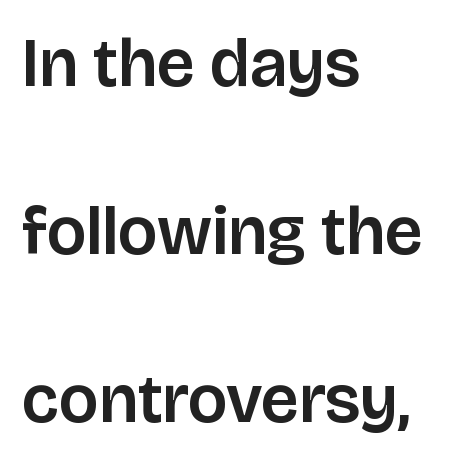
The image shows 68 px sans-serif type, upright; set left-aligned, loose line spacing (2.47x), normal letter spacing, not underlined; low stroke contrast and a large x-height.
